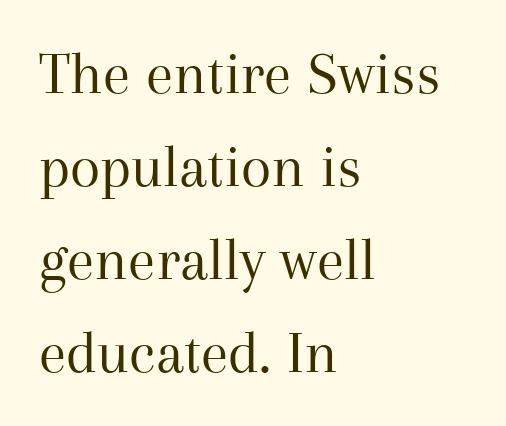
{"serif": "yes", "italic": "no", "bold": "no", "weight": "regular", "width": "normal", "stroke_contrast": "medium", "x_height": "medium", "monospaced": "no", "underline": "no", "align": "left", "line_spacing": "normal", "line_spacing_ratio": 1.5, "letter_spacing": "normal", "letter_spacing_em": 0.0, "glyph_px": 62}
